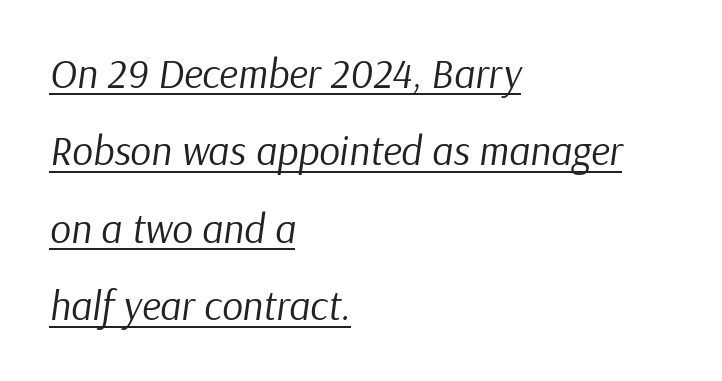
{"italic": "yes", "lean": "right", "slant_degrees": 9, "bold": "no", "weight": "regular", "width": "normal", "stroke_contrast": "low", "x_height": "medium", "monospaced": "no", "underline": "yes", "align": "left", "line_spacing_ratio": 1.89, "letter_spacing": "normal", "letter_spacing_em": 0.0, "glyph_px": 41}
